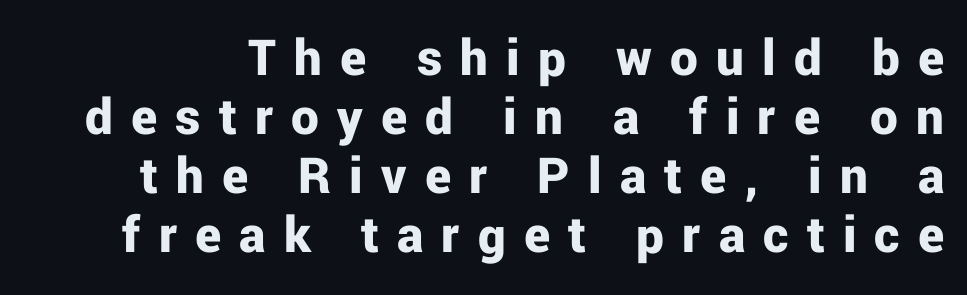
The image shows 55 px bold sans-serif type, upright; set tight line spacing (1.07x), unusually wide letter spacing (+0.33 em), not underlined; low stroke contrast and a medium x-height.
